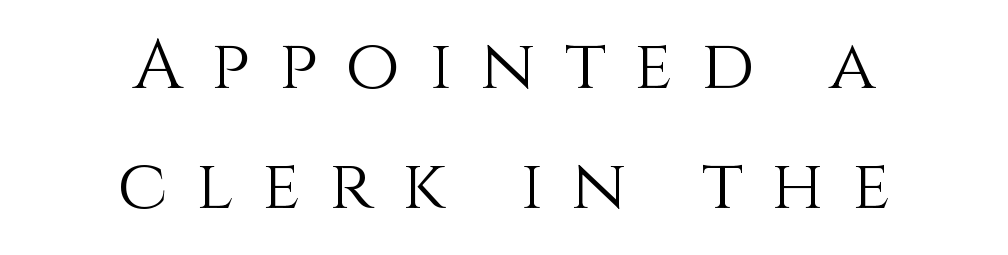
Q: Is the text bold? A: No.
Q: Is the text italic (slanted)? A: No, it is upright.
Q: Is the text underlined? A: No.
Q: How is the paragraph aligned? A: Centered.
Q: Is the spacing between letters normal or unusually wide? A: Unusually wide.
Q: Width (condensed, normal, or wide)? A: Normal.
Q: Stroke contrast? A: Medium.
Q: x-height? A: Large.
Q: Monospaced? A: No.
